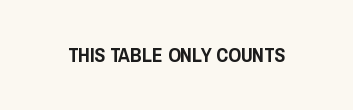
Q: Is the text italic (slanted)? A: No, it is upright.
Q: Is the text underlined? A: No.
Q: Is the spacing between letters normal or unusually wide? A: Normal.
